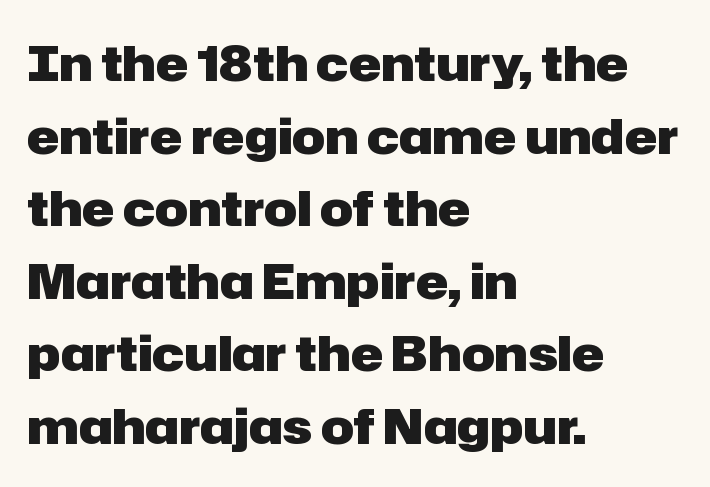
{"serif": "no", "italic": "no", "bold": "yes", "weight": "heavy", "width": "normal", "stroke_contrast": "low", "x_height": "medium", "monospaced": "no", "underline": "no", "align": "left", "line_spacing": "normal", "line_spacing_ratio": 1.48, "letter_spacing": "normal", "letter_spacing_em": 0.0, "glyph_px": 49}
